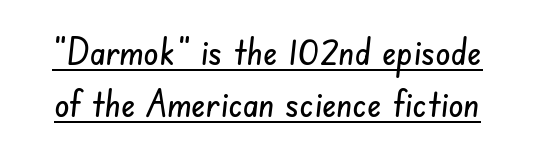
Students, note that the glyphs here touch the page at normal intervals. The letters advance in unequal steps, a hallmark of proportional type. Like a heading marked for emphasis, these lines bear an underscore. What kind of face is this? One without serifs — a sans.
